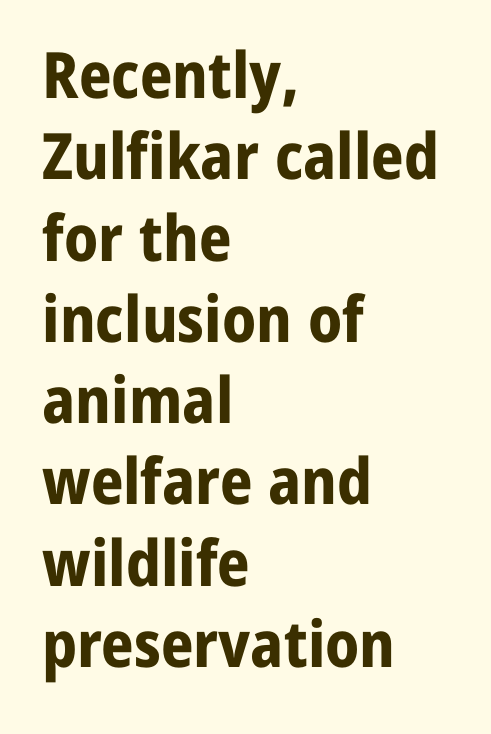
The image shows 64 px bold sans-serif type, upright; set left-aligned, normal line spacing (1.27x), normal letter spacing, not underlined; low stroke contrast and a medium x-height.
